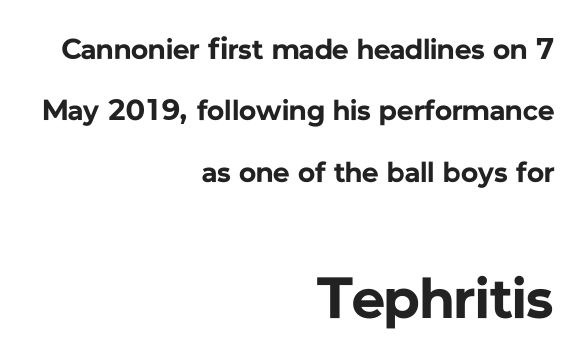
The image shows 58 px bold sans-serif type, upright; set right-aligned, loose line spacing (2.12x), normal letter spacing, not underlined; the second (bottom) block is 2.0x larger; low stroke contrast and a medium x-height.
